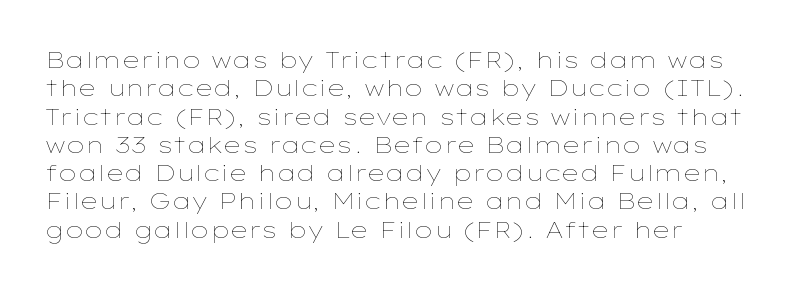
{"italic": "no", "bold": "no", "underline": "no", "align": "left", "line_spacing_ratio": 1.23, "letter_spacing": "normal", "letter_spacing_em": 0.0, "glyph_px": 23}
